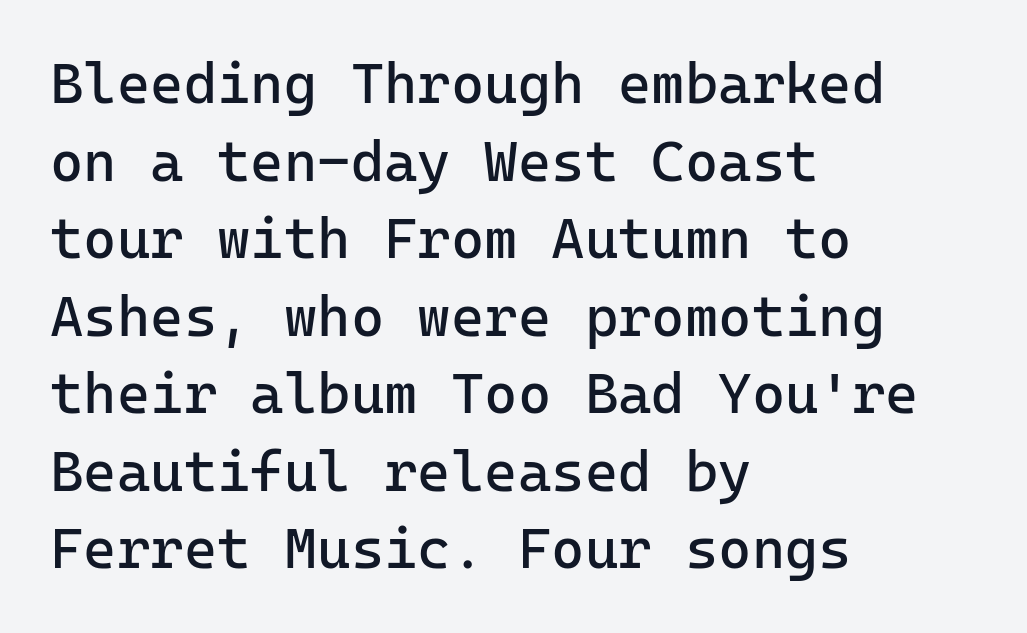
The image shows 57 px regular-weight sans-serif type, upright, monospaced; set left-aligned, normal line spacing (1.36x), normal letter spacing, not underlined; low stroke contrast and a medium x-height.
